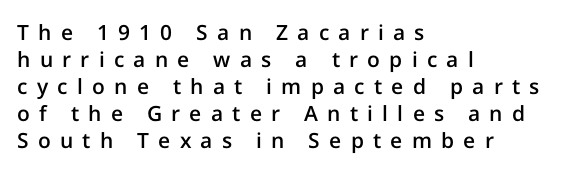
The image shows 21 px text type, upright; set left-aligned, normal line spacing (1.29x), unusually wide letter spacing (+0.44 em), not underlined.
